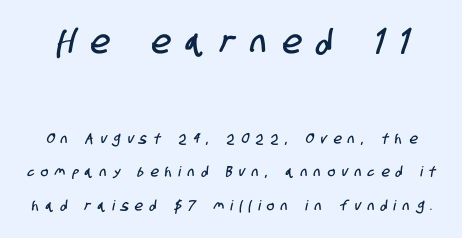
The horizontal fit of the characters is loose and conspicuously gappy. In terms of leading, this rendering errs on the spacious side. Descender tails drop into unmarked territory. Spacing verdict: proportional, widths tailored to each character.
